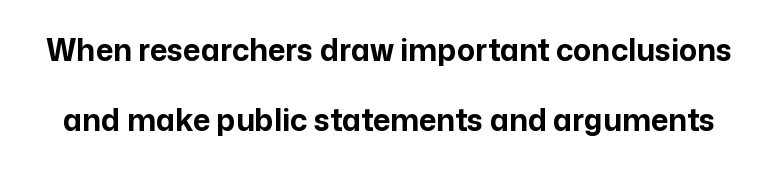
This sample has the flowing, uneven cadence of proportional lettering. The type sits square on the baseline with zero lean. Short note: letters normally spaced. How would I describe the line gaps? Wide and relaxed.
